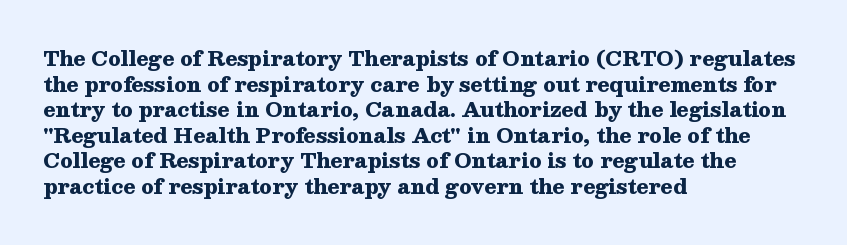
Q: Is the text bold? A: Yes.
Q: Is the text italic (slanted)? A: No, it is upright.
Q: Is the text underlined? A: No.
Q: How is the paragraph aligned? A: Left-aligned.
Q: Is the spacing between letters normal or unusually wide? A: Normal.
Q: Is the spacing between lines tight, normal or loose? A: Normal.
